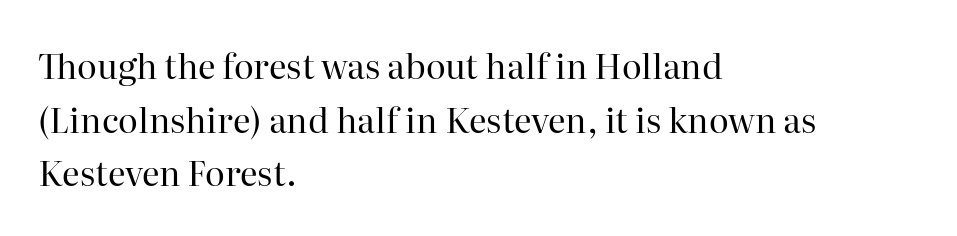
The image shows 34 px regular-weight serif type, upright; set left-aligned, normal line spacing (1.58x), normal letter spacing, not underlined; high stroke contrast and a medium x-height.
